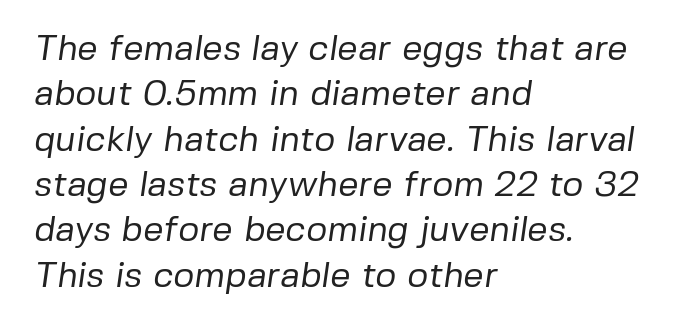
Q: Is the text bold? A: No.
Q: Is the typeface a serif or a sans-serif typeface? A: Sans-serif.
Q: Is the text underlined? A: No.
Q: How is the paragraph aligned? A: Left-aligned.
Q: Is the spacing between letters normal or unusually wide? A: Normal.
Q: Is the spacing between lines tight, normal or loose? A: Normal.
Q: Width (condensed, normal, or wide)? A: Normal.
Q: Stroke contrast? A: Low.
Q: x-height? A: Medium.
Q: Monospaced? A: No.
